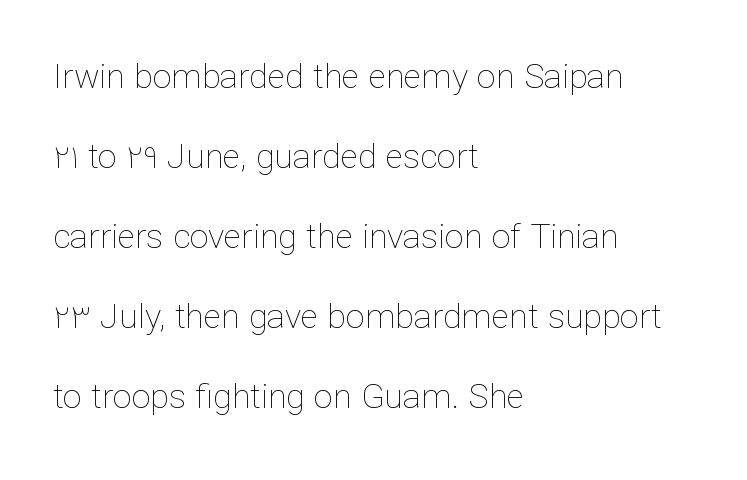
The image shows 34 px thin type, upright; set left-aligned, loose line spacing (2.35x), normal letter spacing, not underlined; low stroke contrast and a medium x-height.
